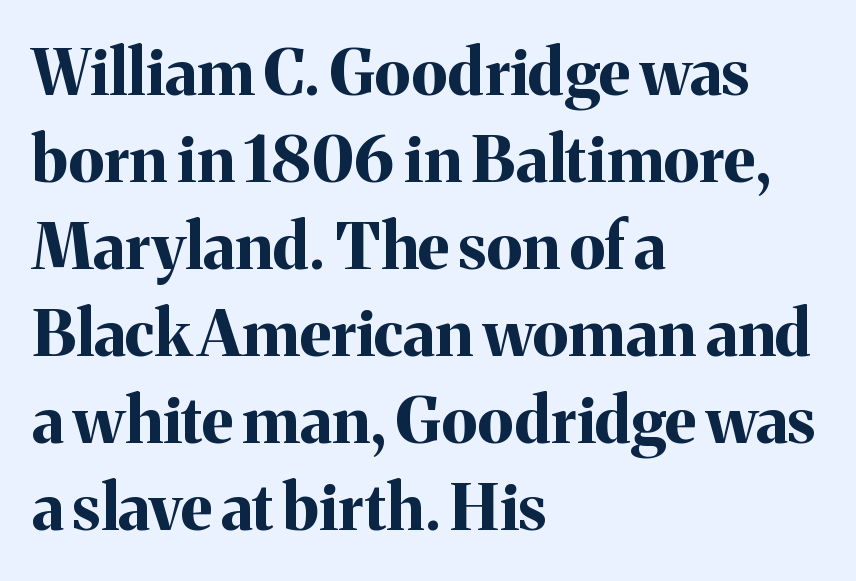
The image shows 64 px bold serif type, upright; set left-aligned, normal line spacing (1.36x), normal letter spacing, not underlined; medium stroke contrast and a medium x-height.
